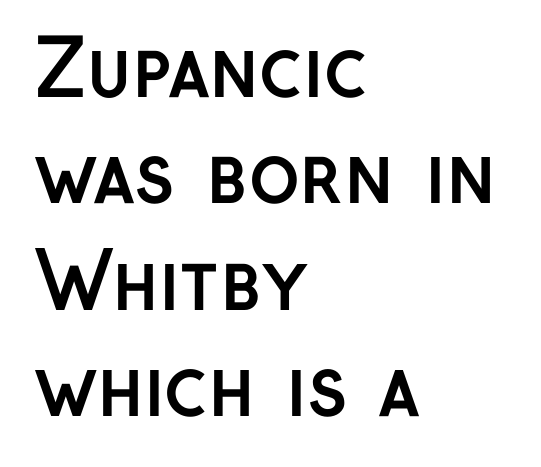
The typeface chosen for these lines omits serifs. Check the space under the baseline: it is left empty. Is there much room between lines? A standard amount, neither cramped nor airy. Words appear dense and cohesive because spacing is normal. Do the characters align in a grid? No, the font is proportional.
